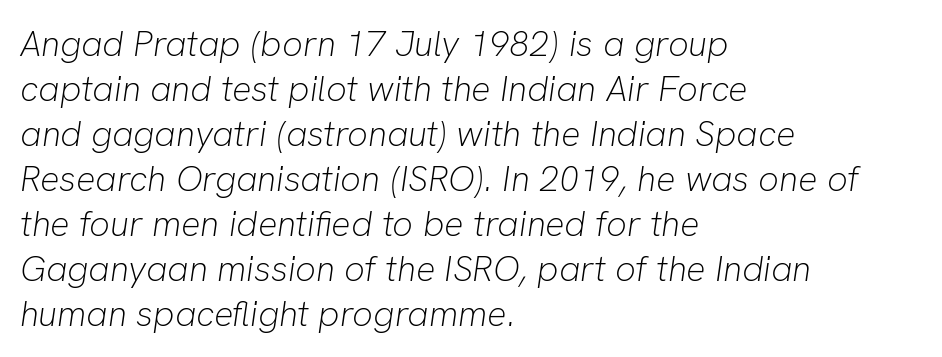
{"italic": "yes", "lean": "right", "slant_degrees": 8, "bold": "no", "weight": "light", "width": "normal", "stroke_contrast": "low", "x_height": "medium", "monospaced": "no", "underline": "no", "align": "left", "line_spacing": "normal", "line_spacing_ratio": 1.25, "letter_spacing": "normal", "letter_spacing_em": 0.0, "glyph_px": 36}
